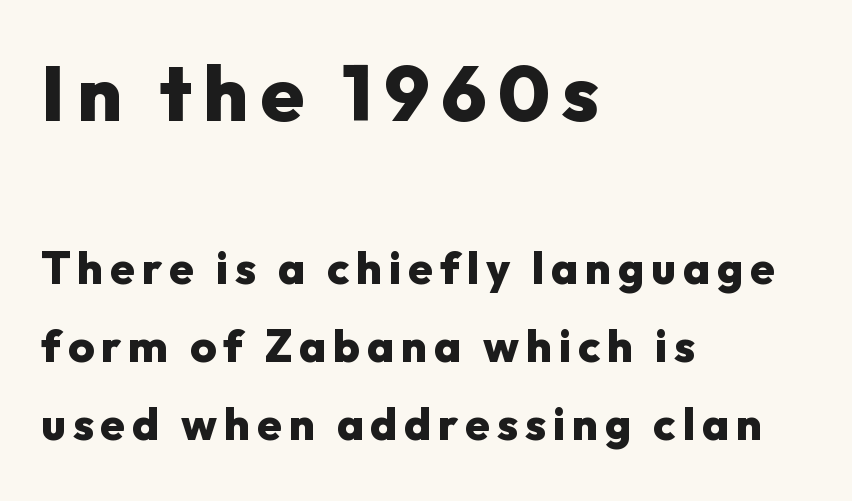
The image shows 78 px heavy sans-serif type, upright; set left-aligned, line spacing 1.73x, not underlined; the first (top) block is 1.73x larger; low stroke contrast and a medium x-height.
